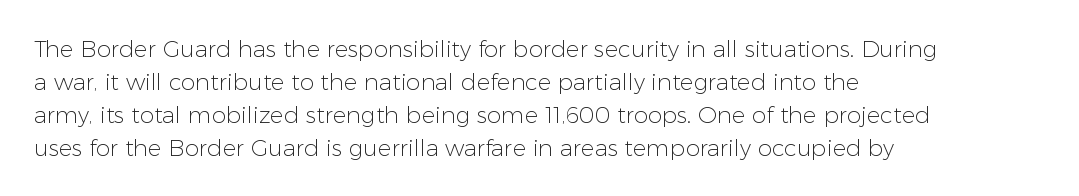
Q: Is the text bold? A: No.
Q: Is the text italic (slanted)? A: No, it is upright.
Q: Is the text underlined? A: No.
Q: How is the paragraph aligned? A: Left-aligned.
Q: Is the spacing between letters normal or unusually wide? A: Normal.
Q: Is the spacing between lines tight, normal or loose? A: Normal.
